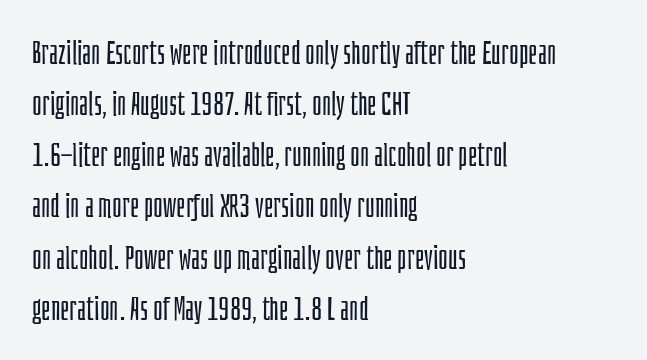
{"serif": "no", "italic": "no", "bold": "no", "weight": "light", "width": "condensed", "stroke_contrast": "low", "x_height": "large", "monospaced": "no", "underline": "no", "align": "left", "line_spacing": "normal", "line_spacing_ratio": 1.55, "letter_spacing": "normal", "letter_spacing_em": 0.0, "glyph_px": 33}
